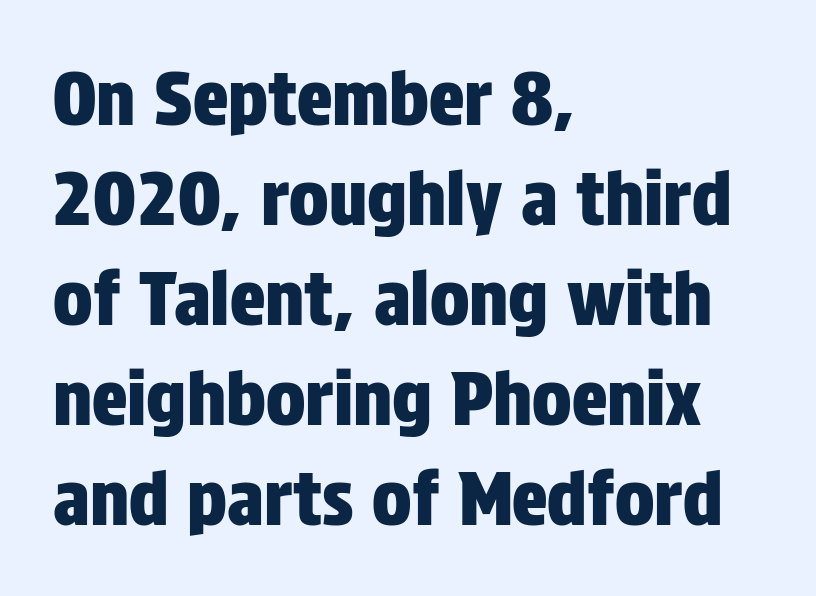
{"serif": "no", "italic": "no", "width": "condensed", "stroke_contrast": "low", "x_height": "large", "monospaced": "no", "underline": "no", "align": "left", "line_spacing": "normal", "line_spacing_ratio": 1.35, "letter_spacing": "normal", "letter_spacing_em": 0.0, "glyph_px": 74}
